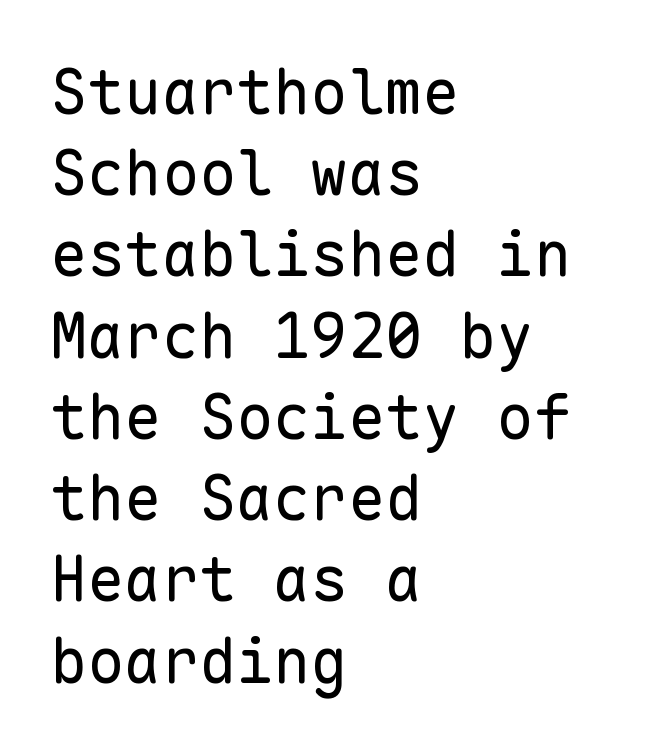
{"serif": "no", "italic": "no", "bold": "no", "weight": "regular", "width": "normal", "stroke_contrast": "low", "x_height": "medium", "monospaced": "yes", "underline": "no", "align": "left", "line_spacing": "normal", "line_spacing_ratio": 1.31, "letter_spacing": "normal", "letter_spacing_em": 0.0, "glyph_px": 62}
